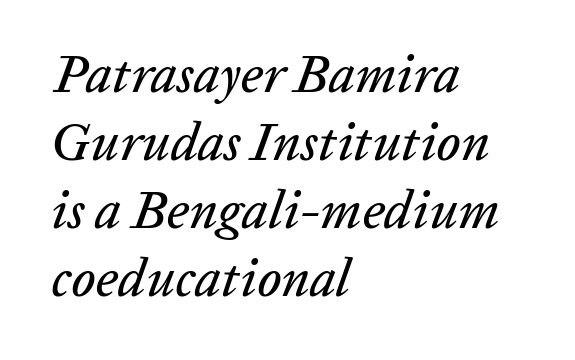
The image shows 53 px text type, italic (leaning right); set left-aligned, normal line spacing (1.28x), normal letter spacing, not underlined; low stroke contrast and a medium x-height.
